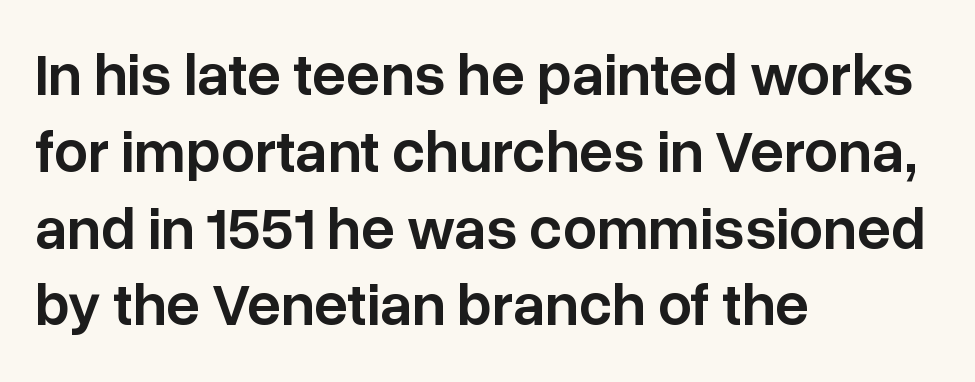
{"serif": "no", "italic": "no", "bold": "semi", "weight": "semibold", "width": "normal", "stroke_contrast": "low", "x_height": "medium", "monospaced": "no", "underline": "no", "align": "left", "line_spacing": "normal", "line_spacing_ratio": 1.28, "letter_spacing": "normal", "letter_spacing_em": 0.0, "glyph_px": 60}
